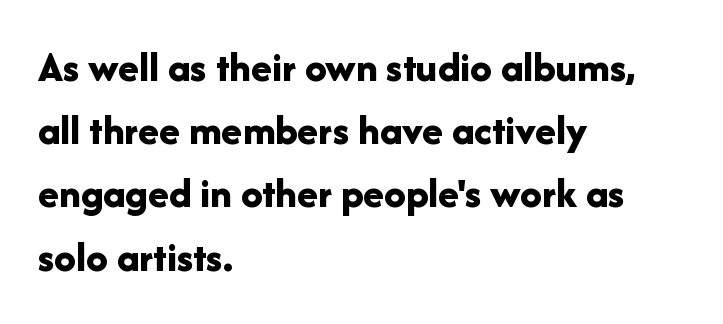
{"serif": "no", "italic": "no", "bold": "yes", "weight": "bold", "width": "normal", "stroke_contrast": "low", "x_height": "medium", "monospaced": "no", "underline": "no", "align": "left", "line_spacing": "normal", "line_spacing_ratio": 1.47, "letter_spacing": "normal", "letter_spacing_em": 0.0, "glyph_px": 43}
